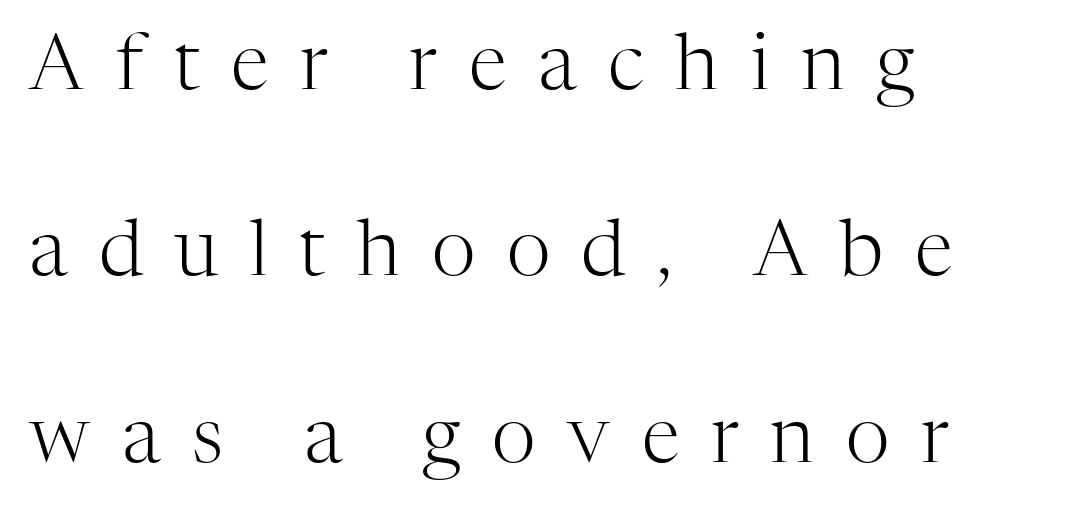
{"serif": "yes", "italic": "no", "bold": "no", "weight": "light", "width": "normal", "stroke_contrast": "high", "x_height": "medium", "monospaced": "no", "underline": "no", "align": "left", "line_spacing": "loose", "line_spacing_ratio": 2.42, "letter_spacing": "wide", "letter_spacing_em": 0.41, "glyph_px": 77}
